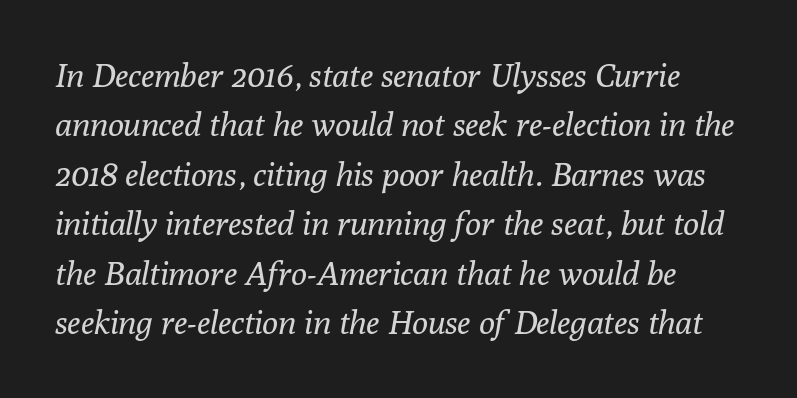
Q: Is the text bold? A: No.
Q: Is the text italic (slanted)? A: Yes, it leans right by about 10 degrees.
Q: Is the typeface a serif or a sans-serif typeface? A: Serif.
Q: Is the text underlined? A: No.
Q: Is the spacing between letters normal or unusually wide? A: Normal.
Q: Is the spacing between lines tight, normal or loose? A: Normal.
Q: Width (condensed, normal, or wide)? A: Normal.
Q: Stroke contrast? A: Low.
Q: x-height? A: Medium.
Q: Monospaced? A: No.
